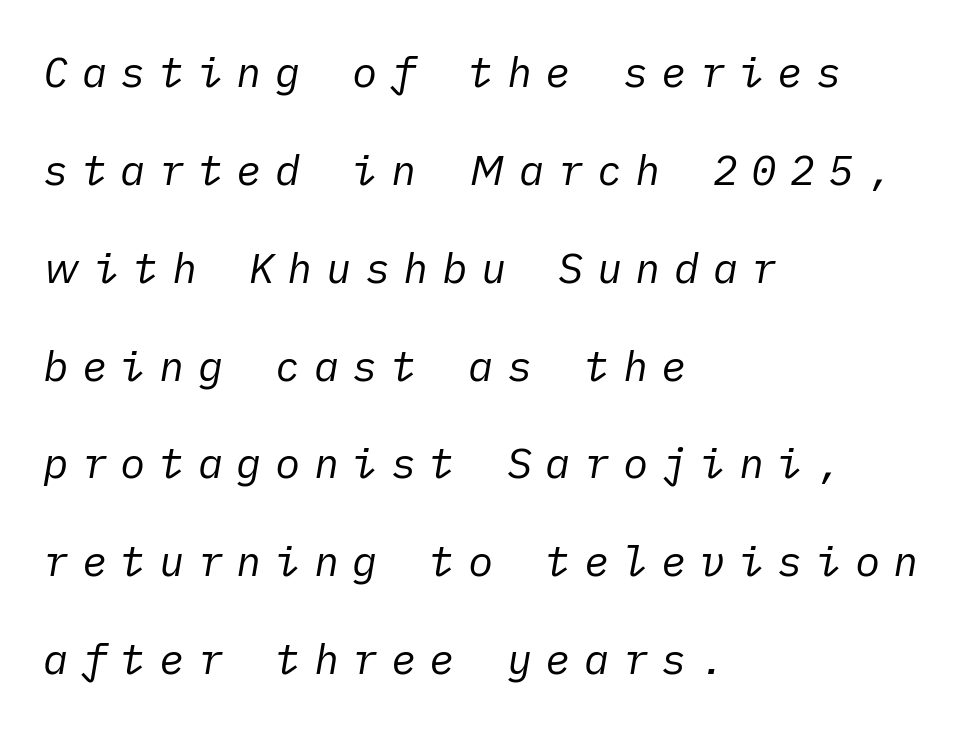
The image shows 42 px regular-weight type, italic (leaning right); set left-aligned, loose line spacing (2.33x), unusually wide letter spacing (+0.32 em), not underlined; low stroke contrast and a medium x-height.
